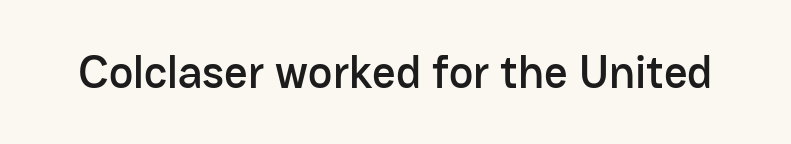
The image shows 46 px sans-serif type, upright; set normal letter spacing, not underlined; low stroke contrast and a medium x-height.
